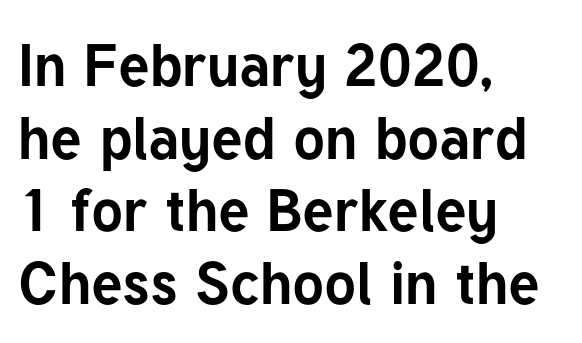
Here the glyphs are tracked normally, forming tight word shapes. Does the lettering tilt? It doesn't — this is upright. This sample uses a sans-serif face. Here the designer chose a conventional face with non-uniform glyph widths. Plenty of ink on the page — the face is bold. Words float on clear page, feet unadorned.
